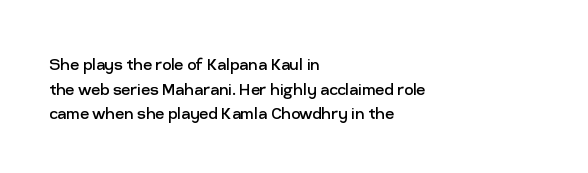
Q: Is the text bold? A: No.
Q: Is the text italic (slanted)? A: No, it is upright.
Q: Is the text underlined? A: No.
Q: How is the paragraph aligned? A: Left-aligned.
Q: Is the spacing between letters normal or unusually wide? A: Normal.
